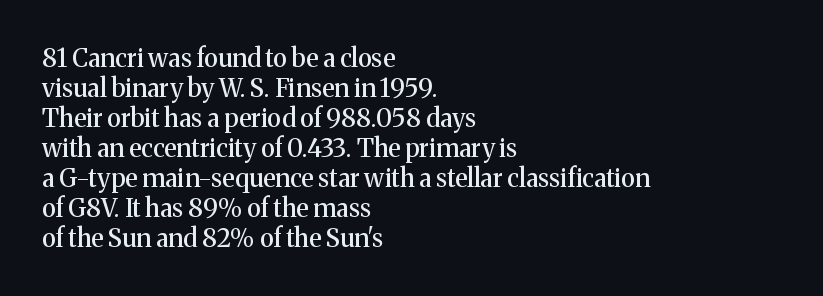
Italic? Not at all — the glyphs are vertical. Only glyphs here, with clear space below each row. Does the copy run flush right? No — it runs flush left. The letters sit at their default tracking, neither squeezed nor spread.
